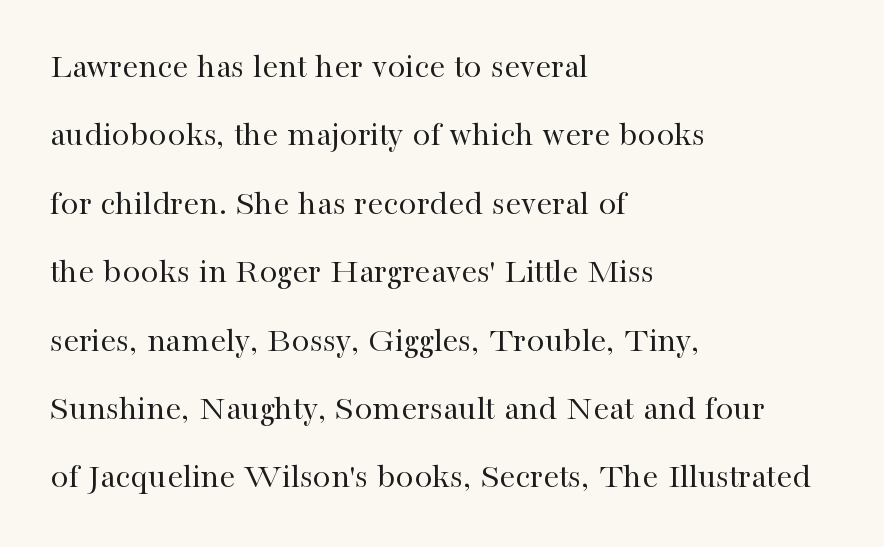
Regarding leading, the lines here are spaced well apart. The letterforms sit shoulder to shoulder at normal distance. In CSS terms this would be text-align: left. If you drew a line through each stem, it would be perfectly vertical. You can tell from the footed stems that serif type was used. Each letter keeps its own natural width here, so spacing adapts to shape.
